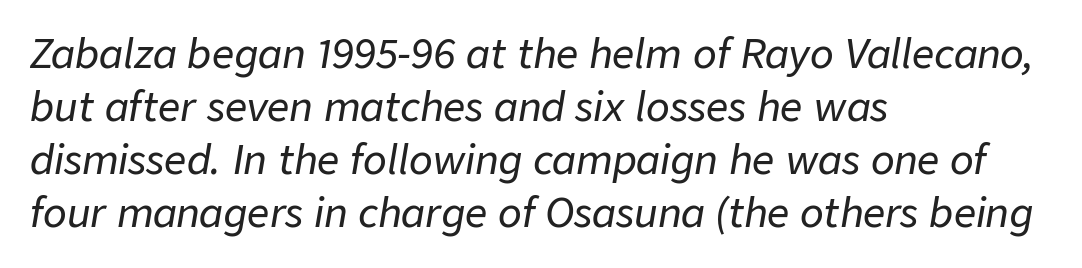
Is there much room between lines? A standard amount, neither cramped nor airy. Default kerning and tracking; the words read as compact shapes. The compositor pushed each line to the left boundary. Is this a fixed-width face? No — the glyphs have proportional, varying widths.
